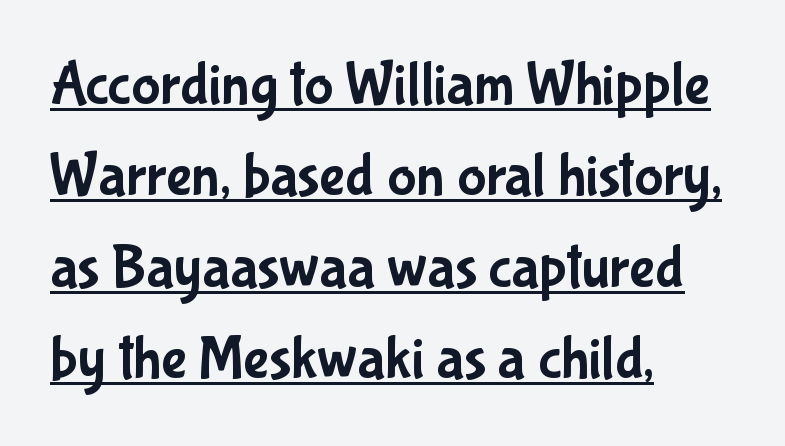
The image shows 61 px condensed sans-serif type, upright; set left-aligned, normal line spacing (1.5x), normal letter spacing, underlined; low stroke contrast and a medium x-height.
